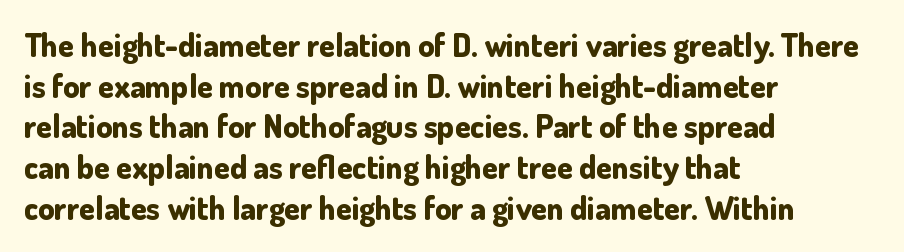
Q: Is the text bold? A: Yes.
Q: Is the text italic (slanted)? A: No, it is upright.
Q: Is the typeface a serif or a sans-serif typeface? A: Sans-serif.
Q: Is the text underlined? A: No.
Q: How is the paragraph aligned? A: Left-aligned.
Q: Is the spacing between letters normal or unusually wide? A: Normal.
Q: Is the spacing between lines tight, normal or loose? A: Normal.
Q: Width (condensed, normal, or wide)? A: Normal.
Q: Stroke contrast? A: Low.
Q: x-height? A: Small.
Q: Monospaced? A: No.
